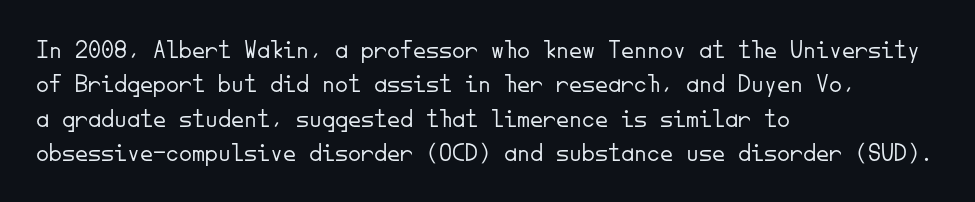
Leftover space on each line is placed entirely after the last word. Notice how the stems are strictly vertical — no italics here. The rendering uses a moderate line-height, typical for paragraphs. Underlining? Definitely not there. A light-to-regular cut is what we see here.
